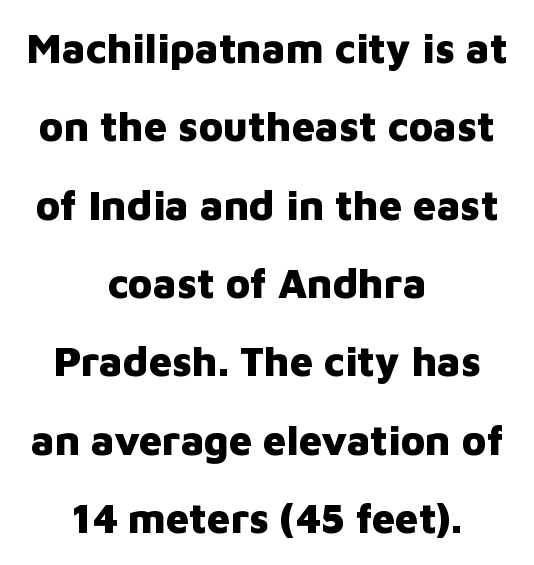
This sample uses a sans-serif face. Inter-character spacing is left at the font's built-in metrics. Typesetter's note: full bold, strokes at maximum text heaviness. If you folded the block vertically in half, each line would mirror itself in length. Descenders hang freely into open space. What's the leading like? Stretched, with rows far apart.
